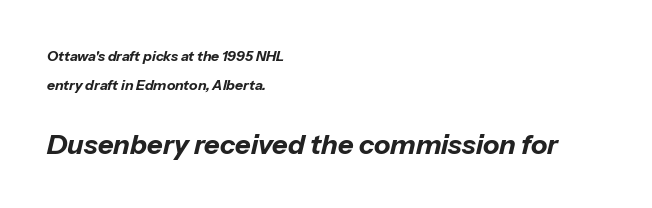
Q: Is the text bold? A: Yes.
Q: Is the text italic (slanted)? A: Yes, it leans right by about 13 degrees.
Q: Is the text underlined? A: No.
Q: How is the paragraph aligned? A: Left-aligned.
Q: Is the spacing between letters normal or unusually wide? A: Normal.
Q: Is the spacing between lines tight, normal or loose? A: Loose.
Q: Which block of text is set in a larger size, the first (top) or the second (bottom)? A: The second (bottom) one.
